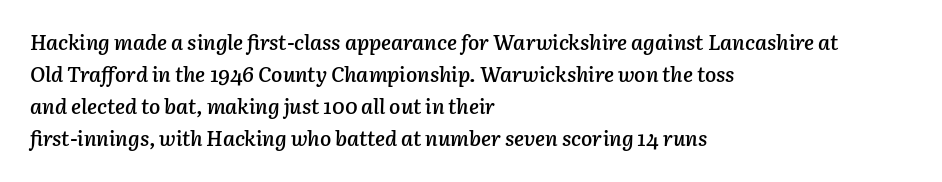
Weight: semibold (demi). Anything drawn beneath the words? Only blank space. This block has exactly the height ordinary leading produces. Teacher's note: observe the even left margin — that is flush-left alignment. How are the letters spaced? Ordinarily, with no added tracking.
